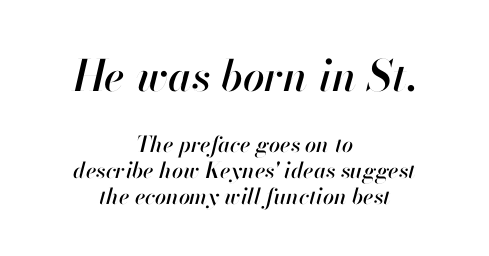
Q: Is the text italic (slanted)? A: Yes, it leans right by about 13 degrees.
Q: Is the text underlined? A: No.
Q: How is the paragraph aligned? A: Centered.
Q: Is the spacing between letters normal or unusually wide? A: Normal.
Q: Which block of text is set in a larger size, the first (top) or the second (bottom)? A: The first (top) one.
Q: Width (condensed, normal, or wide)? A: Normal.
Q: Stroke contrast? A: High.
Q: x-height? A: Small.
Q: Monospaced? A: No.
